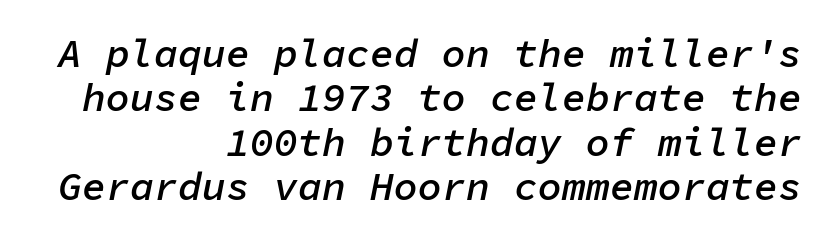
The image shows 40 px semibold type, italic (leaning right), monospaced; set right-aligned, tight line spacing (1.11x), normal letter spacing, not underlined; low stroke contrast and a medium x-height.
